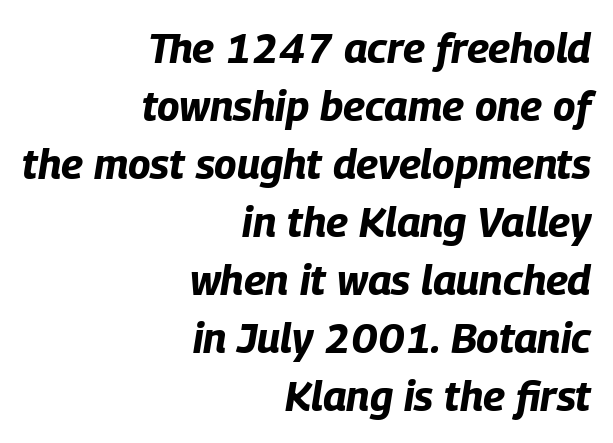
Q: Is the text bold? A: Yes.
Q: Is the text italic (slanted)? A: Yes, it leans right by about 9 degrees.
Q: Is the text underlined? A: No.
Q: How is the paragraph aligned? A: Right-aligned.
Q: Is the spacing between letters normal or unusually wide? A: Normal.
Q: Is the spacing between lines tight, normal or loose? A: Normal.
Q: Width (condensed, normal, or wide)? A: Condensed.
Q: Stroke contrast? A: Low.
Q: x-height? A: Large.
Q: Monospaced? A: No.
